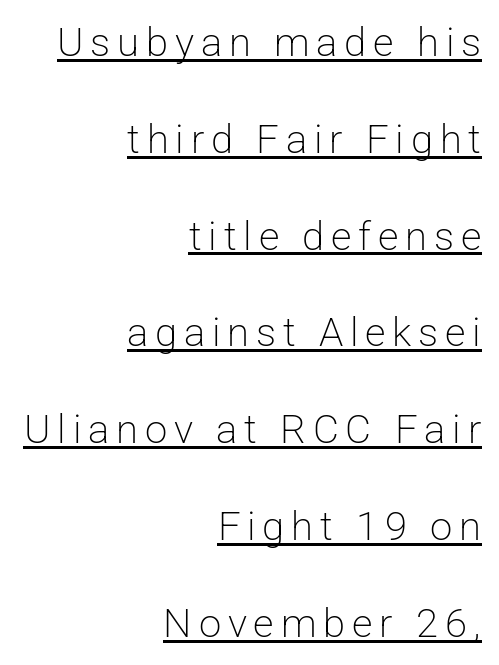
Letters have the restrained weight of plain body copy at most. When letters stand straight like this, we call the style roman or upright. The typesetter has applied underlining to the passage shown. Regarding leading, the lines here are spaced well apart. If you drew a ruler down the right edge, every line would touch it. I'd call this a sans setting — the letters go barefoot.
